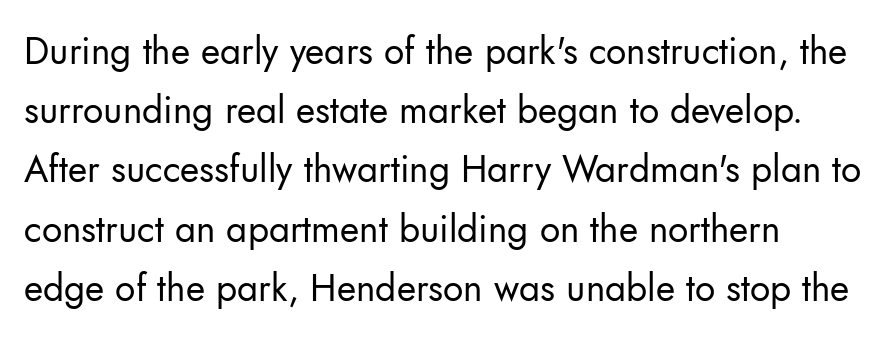
These lines are rendered in a variable-pitch font. This rendering uses left alignment, leaving the right contour irregular. Vertical spacing — default. Style check: upright.
